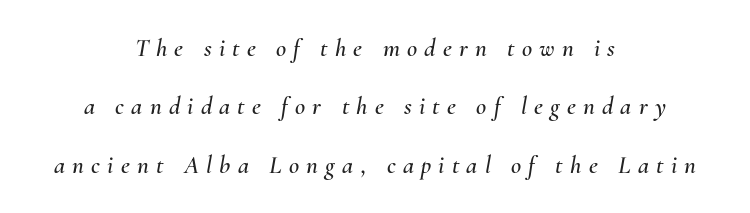
Q: Is the text italic (slanted)? A: Yes, it leans right by about 10 degrees.
Q: Is the text underlined? A: No.
Q: How is the paragraph aligned? A: Centered.
Q: Is the spacing between letters normal or unusually wide? A: Unusually wide.
Q: Is the spacing between lines tight, normal or loose? A: Loose.
